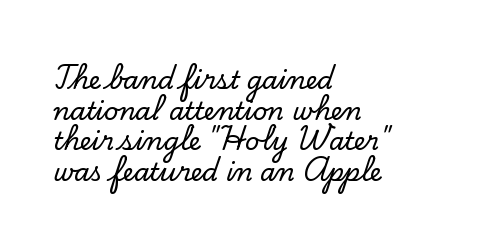
The image shows 25 px text type; set left-aligned, line spacing 1.23x, normal letter spacing, not underlined.
